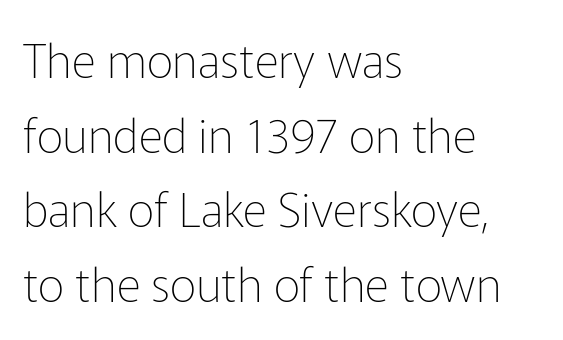
{"serif": "no", "italic": "no", "bold": "no", "weight": "thin", "width": "normal", "stroke_contrast": "low", "x_height": "medium", "monospaced": "no", "underline": "no", "align": "left", "line_spacing": "normal", "line_spacing_ratio": 1.59, "letter_spacing": "normal", "letter_spacing_em": 0.0, "glyph_px": 47}
